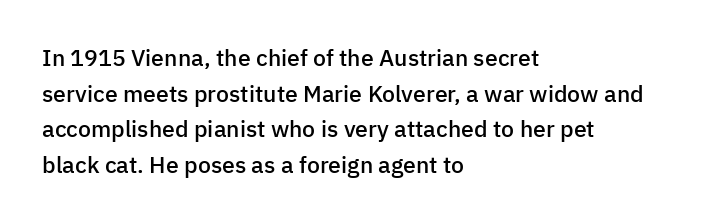
Q: Is the text bold? A: Semi-bold.
Q: Is the text italic (slanted)? A: No, it is upright.
Q: Is the text underlined? A: No.
Q: How is the paragraph aligned? A: Left-aligned.
Q: Is the spacing between letters normal or unusually wide? A: Normal.
Q: Is the spacing between lines tight, normal or loose? A: Normal.
